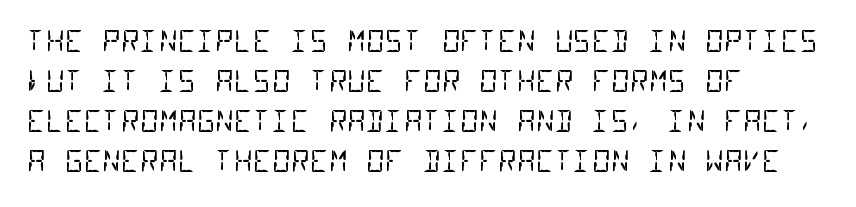
Clear beneath every line of the passage. This is sans-serif lettering, the kind often seen on screens and signage. The typeface has the unassuming heft of standard copy or less. Looks like terminal output: every glyph gets an equal slot. Inter-character spacing is left at the font's built-in metrics. Which margin do the lines hug? The left one — the right edge is uneven.
